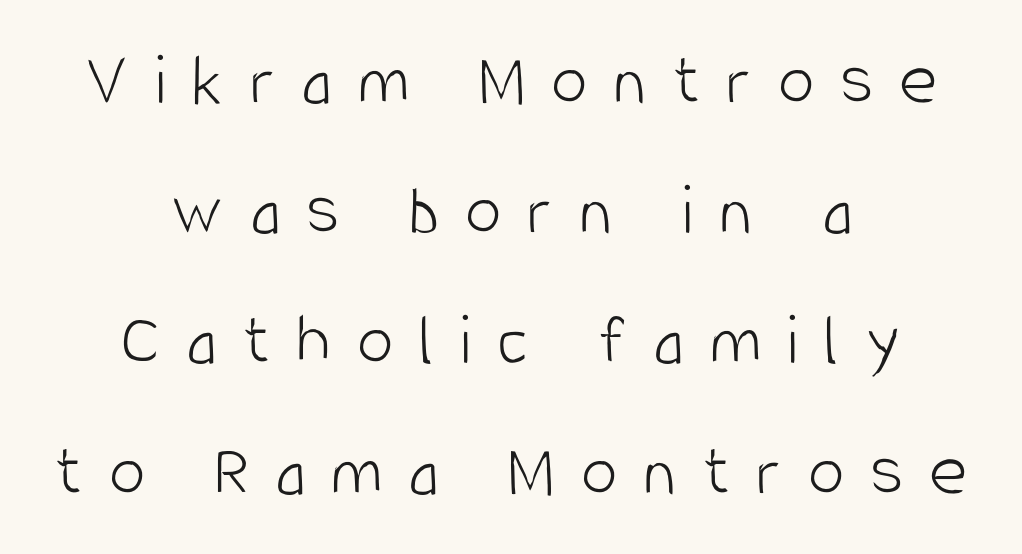
The lettering stays uniformly vertical, giving the passage a roman look. The compositor balanced each line on the midline. The baseline area is clear. Weight class: somewhere from thin through regular.
